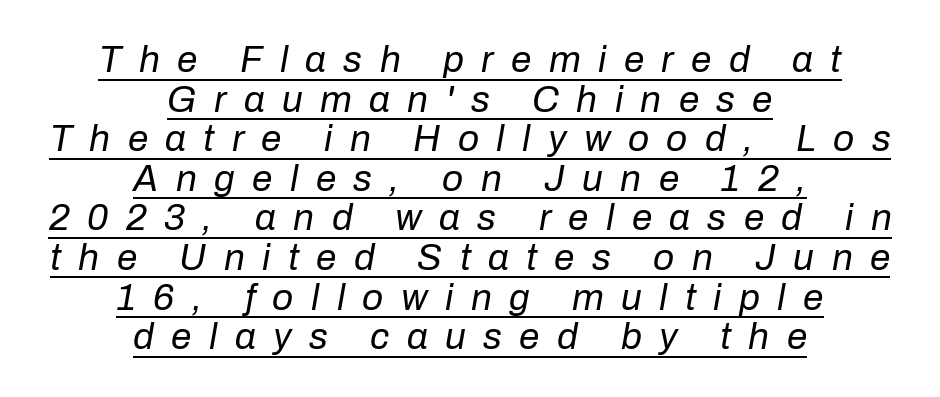
The image shows 37 px regular-weight type, italic (leaning right); set centered, tight line spacing (1.07x), unusually wide letter spacing (+0.47 em), underlined; low stroke contrast and a medium x-height.
